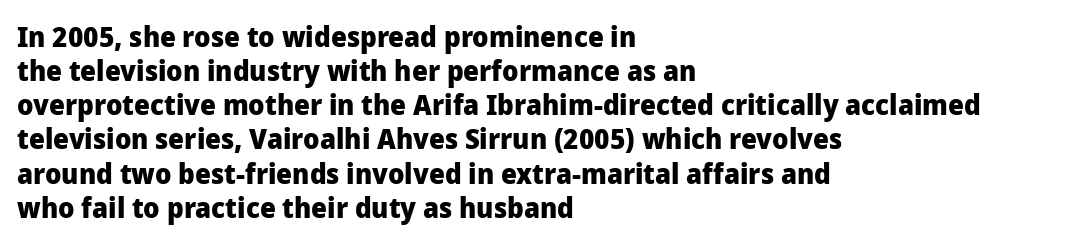
{"serif": "no", "italic": "no", "bold": "yes", "weight": "heavy", "width": "normal", "stroke_contrast": "low", "x_height": "medium", "monospaced": "no", "underline": "no", "align": "left", "line_spacing_ratio": 1.22, "letter_spacing": "normal", "letter_spacing_em": 0.0, "glyph_px": 28}
